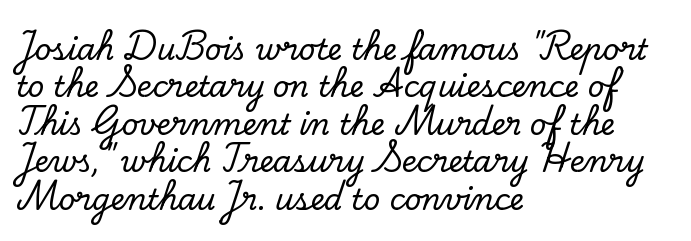
Q: Is the text italic (slanted)? A: Yes.
Q: Is the typeface a serif or a sans-serif typeface? A: Serif.
Q: Is the text underlined? A: No.
Q: How is the paragraph aligned? A: Left-aligned.
Q: Is the spacing between letters normal or unusually wide? A: Normal.
Q: Is the spacing between lines tight, normal or loose? A: Normal.
Q: Width (condensed, normal, or wide)? A: Normal.
Q: Stroke contrast? A: Low.
Q: x-height? A: Small.
Q: Monospaced? A: No.
